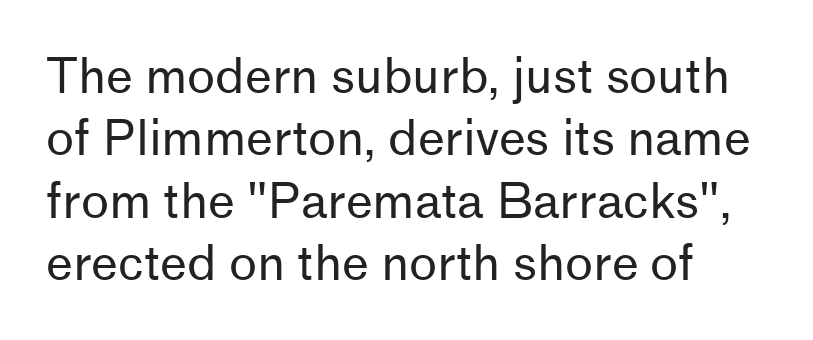
{"serif": "no", "italic": "no", "bold": "no", "weight": "regular", "width": "normal", "stroke_contrast": "low", "x_height": "medium", "monospaced": "no", "underline": "no", "align": "left", "line_spacing": "normal", "line_spacing_ratio": 1.3, "letter_spacing": "normal", "letter_spacing_em": 0.0, "glyph_px": 48}
